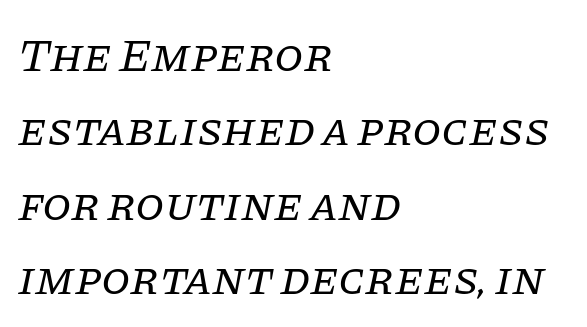
The image shows 47 px regular-weight serif type, italic (leaning right); set left-aligned, normal line spacing (1.58x), normal letter spacing, not underlined; low stroke contrast and a large x-height.
